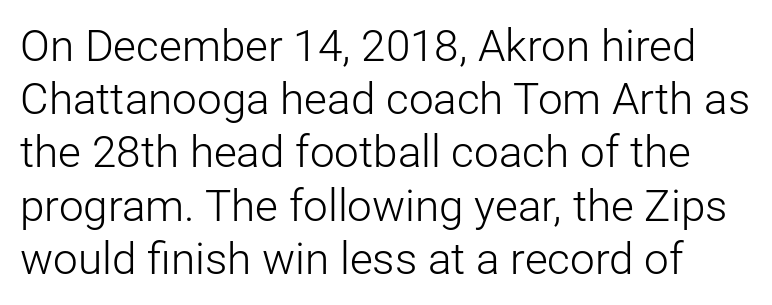
{"serif": "no", "italic": "no", "bold": "no", "weight": "light", "width": "normal", "stroke_contrast": "low", "x_height": "medium", "monospaced": "no", "underline": "no", "line_spacing_ratio": 1.21, "letter_spacing": "normal", "letter_spacing_em": 0.0, "glyph_px": 44}
